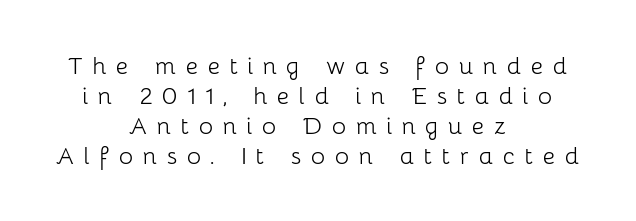
Summary of vertical rhythm: compact, with narrow interline spacing. Each stroke keeps to a modest, everyday thickness or less. The setting favours the middle, as headings and verse often do. Just letters on the line, the space beneath them empty.
